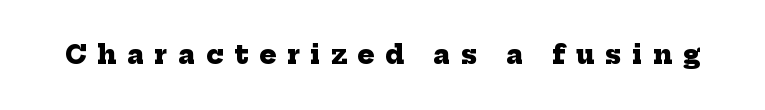
{"bold": "yes", "underline": "no", "letter_spacing": "wide", "letter_spacing_em": 0.44, "glyph_px": 25}
